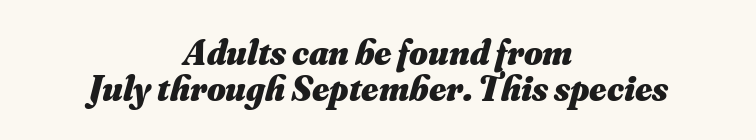
These lines are rendered in a variable-pitch font. In terms of posture, this sample is oblique. Words appear dense and cohesive because spacing is normal. Stroke thickness is high; the sample reads as a true bold.
